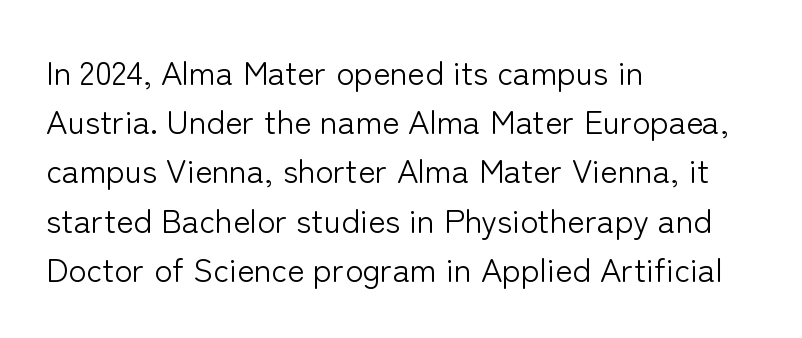
The image shows 33 px light sans-serif type, upright; set left-aligned, normal line spacing (1.49x), normal letter spacing, not underlined; low stroke contrast and a medium x-height.
